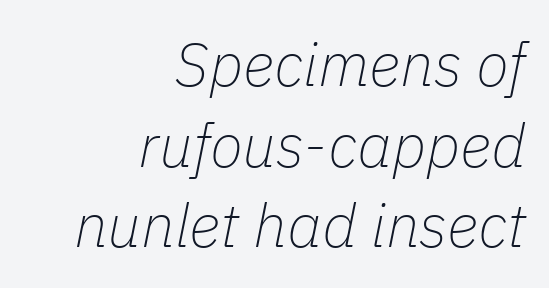
Weight: regular or lighter. A student would call this right alignment; a typographer would say flush right, rag left. Underline: absent. Is there much room between lines? A standard amount, neither cramped nor airy. Yep, that's italic — everything's leaning.
